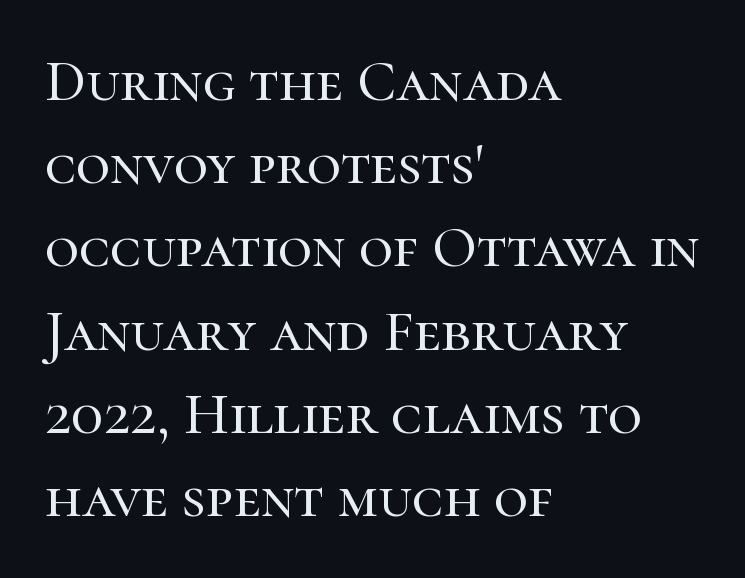
The image shows 59 px serif type, upright; set left-aligned, normal line spacing (1.41x), normal letter spacing, not underlined; high stroke contrast and a medium x-height.
